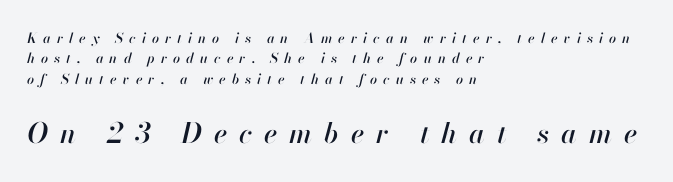
Unmarked baselines from the first word to the last. The emphasis by scale lands on block number two, below. The rendering uses natural spacing where letterforms have individual widths. The line-height multiplier appears to be the usual default. Letter spacing: wide.
